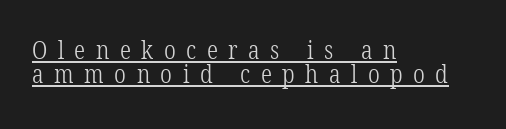
{"bold": "no", "underline": "yes", "align": "left", "line_spacing": "tight", "line_spacing_ratio": 0.97, "letter_spacing": "wide", "letter_spacing_em": 0.42, "glyph_px": 25}
